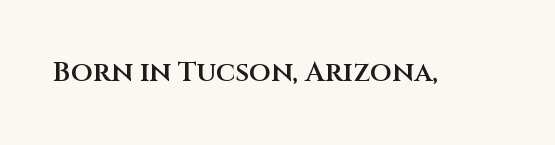
{"serif": "no", "italic": "no", "bold": "semi", "weight": "semibold", "width": "normal", "stroke_contrast": "medium", "x_height": "large", "monospaced": "no", "underline": "no", "letter_spacing": "normal", "letter_spacing_em": 0.0, "glyph_px": 28}
